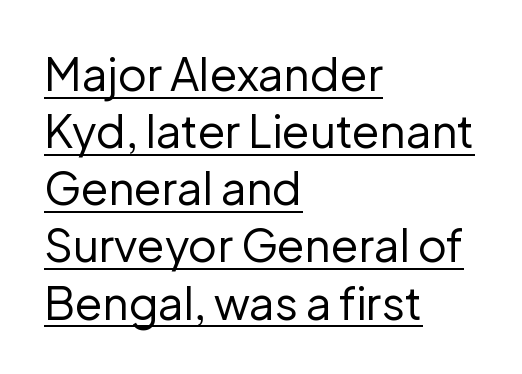
The passage shown is underscored from start to finish. The typeface has the unassuming heft of standard copy or less. The type is set solid horizontally, with unmodified tracking. The typesetter chose a ragged-right arrangement here. No feet cap the strokes, marking this as sans-serif type.
